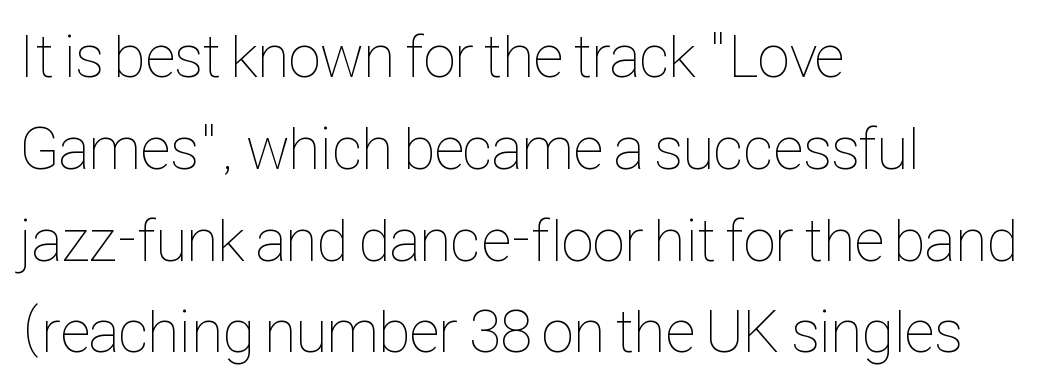
Q: Is the text bold? A: No.
Q: Is the text italic (slanted)? A: No, it is upright.
Q: Is the text underlined? A: No.
Q: How is the paragraph aligned? A: Left-aligned.
Q: Is the spacing between letters normal or unusually wide? A: Normal.
Q: Is the spacing between lines tight, normal or loose? A: Normal.
Q: Width (condensed, normal, or wide)? A: Condensed.
Q: Stroke contrast? A: Low.
Q: x-height? A: Medium.
Q: Monospaced? A: No.
